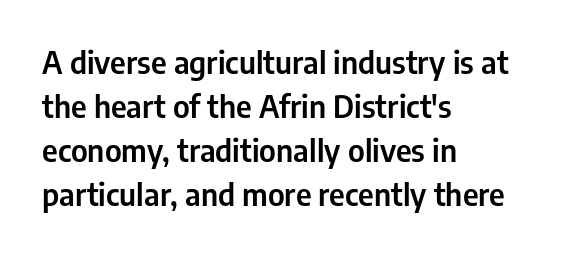
The image shows 31 px condensed sans-serif type, upright; set left-aligned, normal line spacing (1.42x), normal letter spacing, not underlined; low stroke contrast and a medium x-height.
